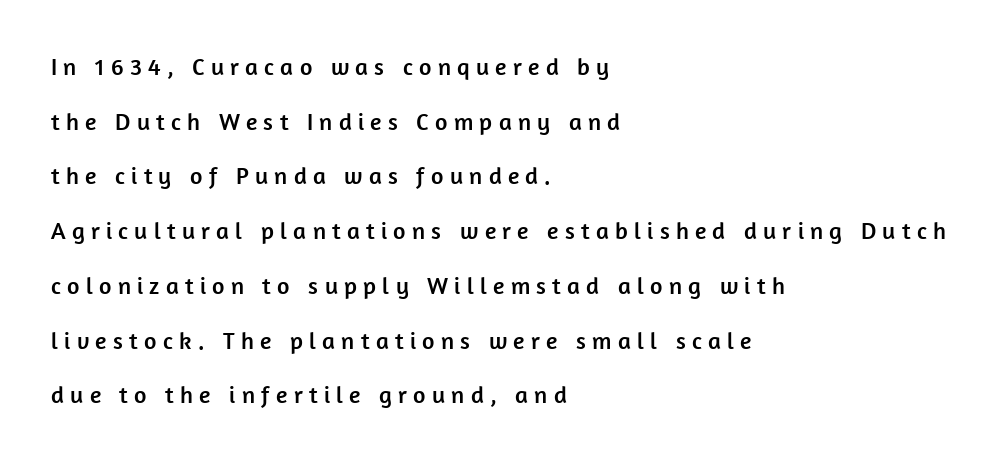
Q: Is the text italic (slanted)? A: No, it is upright.
Q: Is the text underlined? A: No.
Q: How is the paragraph aligned? A: Left-aligned.
Q: Is the spacing between letters normal or unusually wide? A: Unusually wide.
Q: Is the spacing between lines tight, normal or loose? A: Loose.
